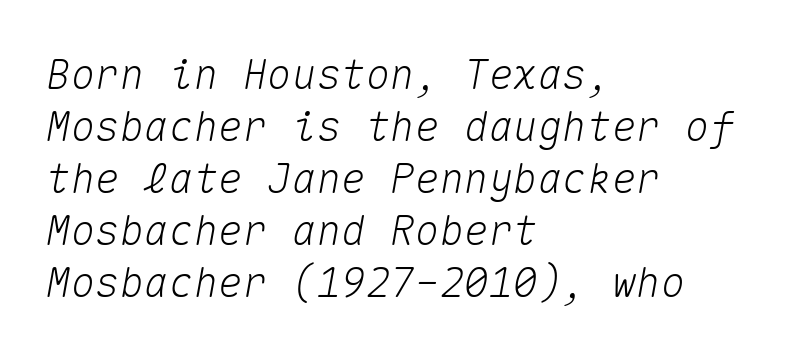
Every character here occupies the same horizontal width, giving the sample a typewriter-like rhythm. The rendering anchors every line to the left-hand side. Slant detected: the letters are inclined. The gap between lines stays unmarked. Nobody touched the tracking dial on this one. A normal amount of white space separates one row of letters from the next.
